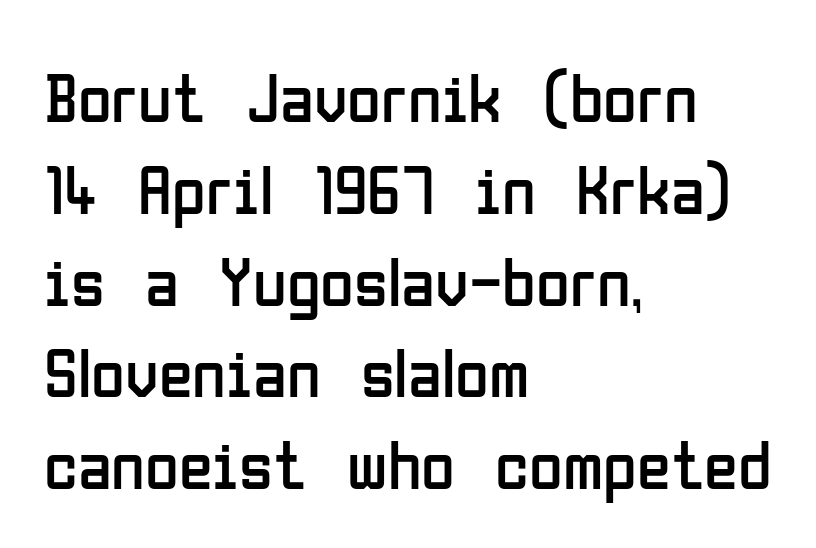
The image shows 69 px regular-weight, condensed sans-serif type, upright; set left-aligned, normal line spacing (1.33x), normal letter spacing, not underlined; low stroke contrast and a medium x-height.
